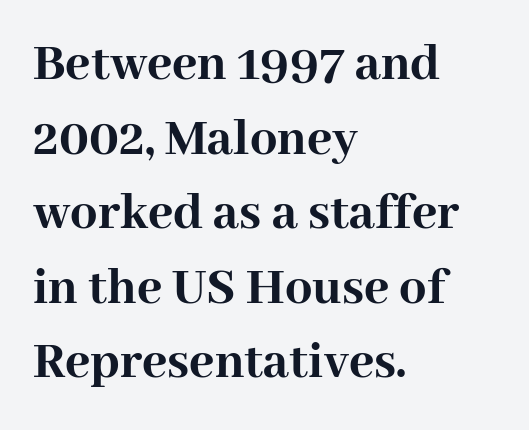
Q: Is the text bold? A: Yes.
Q: Is the text italic (slanted)? A: No, it is upright.
Q: Is the typeface a serif or a sans-serif typeface? A: Serif.
Q: Is the text underlined? A: No.
Q: How is the paragraph aligned? A: Left-aligned.
Q: Is the spacing between letters normal or unusually wide? A: Normal.
Q: Is the spacing between lines tight, normal or loose? A: Normal.
Q: Width (condensed, normal, or wide)? A: Normal.
Q: Stroke contrast? A: High.
Q: x-height? A: Medium.
Q: Monospaced? A: No.
